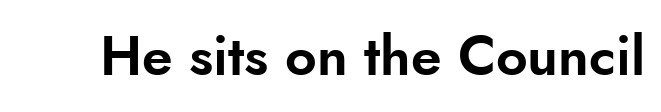
{"serif": "no", "italic": "no", "width": "normal", "stroke_contrast": "low", "x_height": "small", "monospaced": "no", "underline": "no", "letter_spacing": "normal", "letter_spacing_em": 0.0, "glyph_px": 55}
